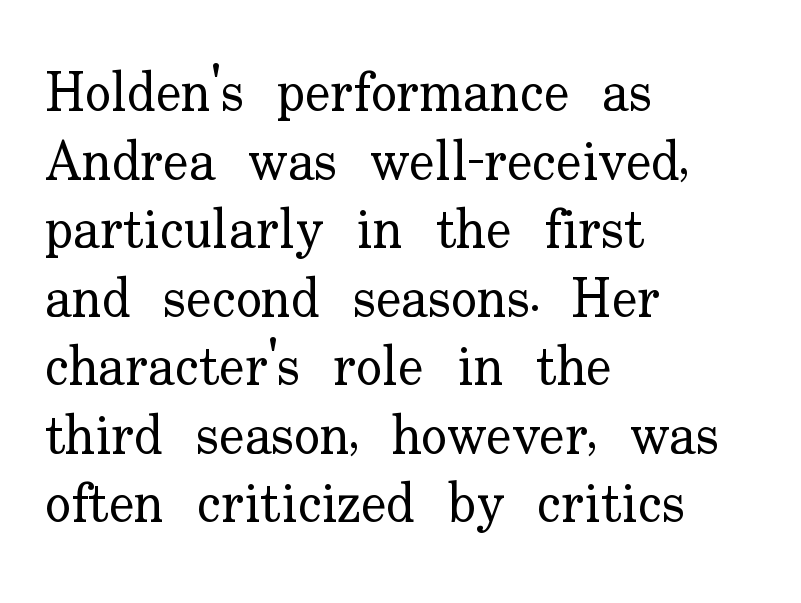
The image shows 54 px regular-weight serif type, upright; set left-aligned, normal line spacing (1.27x), normal letter spacing, not underlined; low stroke contrast and a small x-height.
